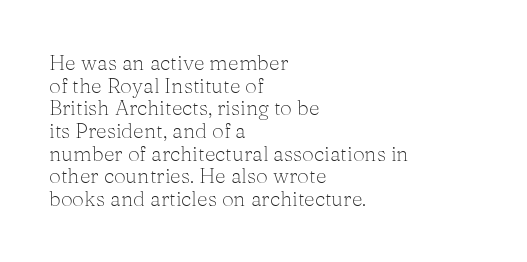
Q: Is the text bold? A: No.
Q: Is the text italic (slanted)? A: No, it is upright.
Q: Is the text underlined? A: No.
Q: How is the paragraph aligned? A: Left-aligned.
Q: Is the spacing between letters normal or unusually wide? A: Normal.
Q: Is the spacing between lines tight, normal or loose? A: Tight.
